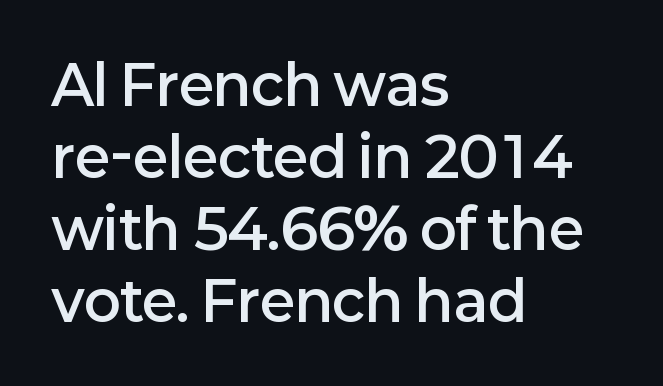
Q: Is the text bold? A: Semi-bold.
Q: Is the text italic (slanted)? A: No, it is upright.
Q: Is the typeface a serif or a sans-serif typeface? A: Sans-serif.
Q: Is the text underlined? A: No.
Q: How is the paragraph aligned? A: Left-aligned.
Q: Is the spacing between letters normal or unusually wide? A: Normal.
Q: Is the spacing between lines tight, normal or loose? A: Normal.
Q: Width (condensed, normal, or wide)? A: Normal.
Q: Stroke contrast? A: Low.
Q: x-height? A: Medium.
Q: Monospaced? A: No.
